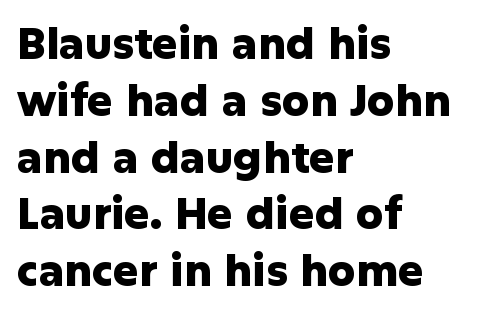
The image shows 43 px heavy sans-serif type, upright; set left-aligned, normal line spacing (1.32x), normal letter spacing, not underlined; low stroke contrast and a medium x-height.
